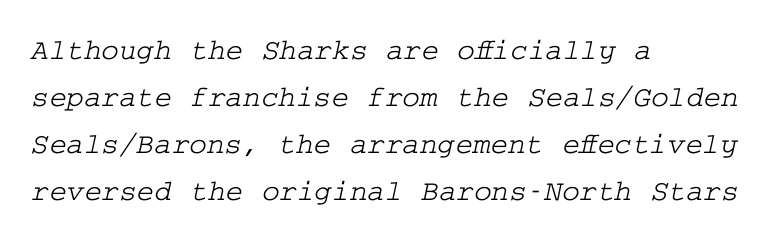
Q: Is the typeface a serif or a sans-serif typeface? A: Serif.
Q: Is the text underlined? A: No.
Q: How is the paragraph aligned? A: Left-aligned.
Q: Is the spacing between letters normal or unusually wide? A: Normal.
Q: Is the spacing between lines tight, normal or loose? A: Normal.
Q: Width (condensed, normal, or wide)? A: Wide.
Q: Stroke contrast? A: Low.
Q: x-height? A: Medium.
